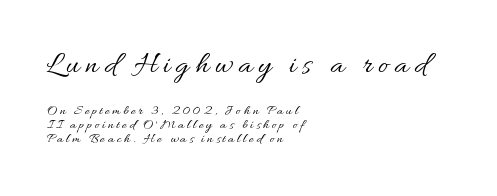
Block one is the big one; block two sits smaller underneath. Alignment: flush left. No chunkiness to these letters — they're not bold. Is there much room between lines? No — they nearly touch.
